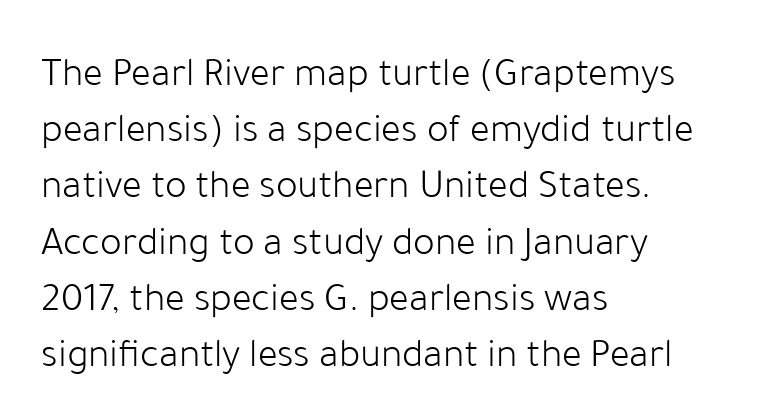
{"serif": "no", "italic": "no", "bold": "no", "weight": "light", "width": "normal", "stroke_contrast": "low", "x_height": "medium", "monospaced": "no", "underline": "no", "align": "left", "line_spacing": "normal", "line_spacing_ratio": 1.37, "letter_spacing": "normal", "letter_spacing_em": 0.0, "glyph_px": 41}
